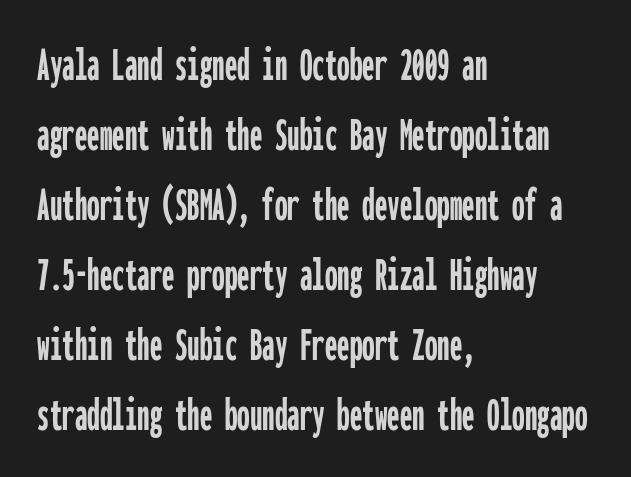
{"serif": "no", "italic": "no", "width": "condensed", "stroke_contrast": "low", "x_height": "medium", "monospaced": "yes", "underline": "no", "align": "left", "line_spacing": "normal", "line_spacing_ratio": 1.4, "letter_spacing": "normal", "letter_spacing_em": 0.0, "glyph_px": 50}
